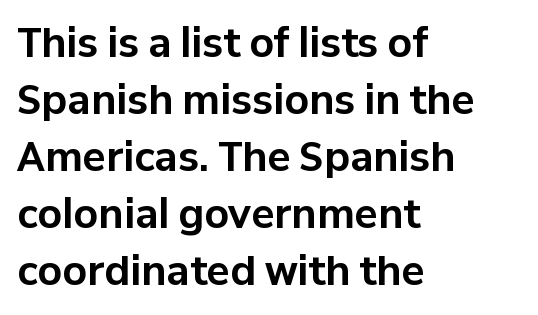
Posture: straight, roman, zero tilt. Type without underlining. Chunky letters — that's bold for sure. Whoever set this chose a conventional vertical rhythm. A typesetter would label this face a sans.
